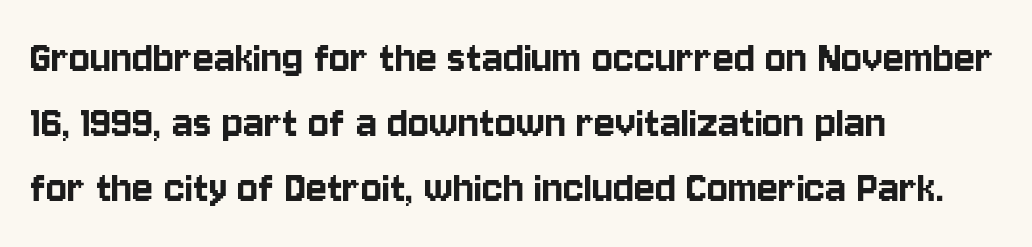
{"serif": "no", "italic": "no", "width": "condensed", "stroke_contrast": "low", "x_height": "large", "monospaced": "no", "underline": "no", "align": "left", "line_spacing": "normal", "line_spacing_ratio": 1.33, "letter_spacing": "normal", "letter_spacing_em": 0.0, "glyph_px": 49}
